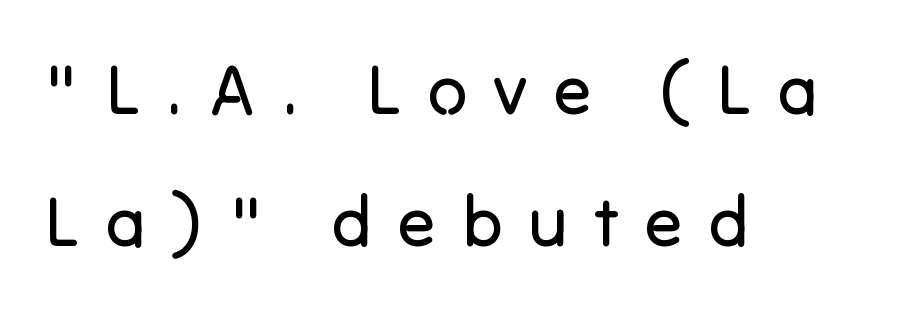
The string is rendered with underlining switched off. The passage shown has open, widely tracked lettering throughout. The face used here is proportionally spaced, like ordinary book or web type. Does the lettering tilt? It doesn't — this is upright. The cut favours lightness, reaching ordinary text weight at its darkest.
